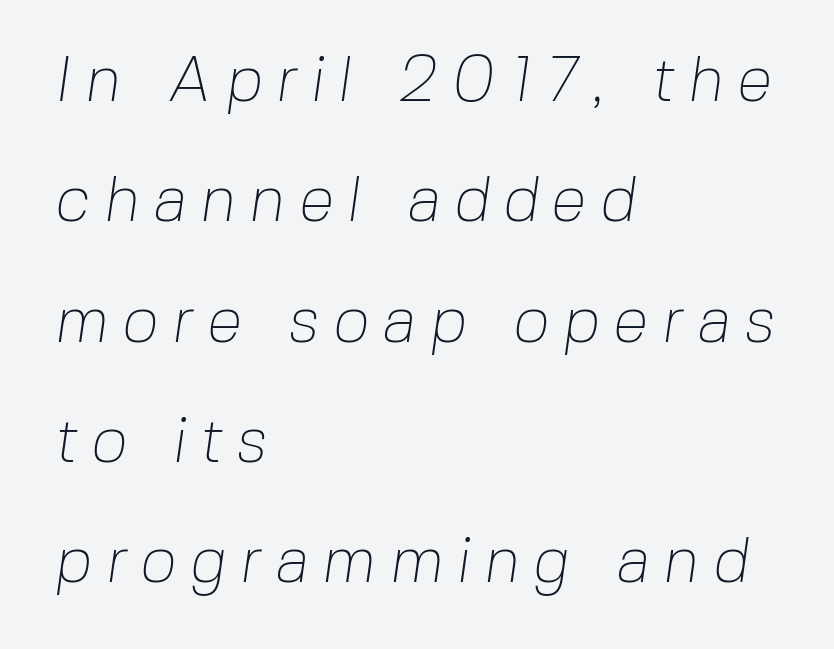
{"serif": "no", "bold": "no", "weight": "thin", "width": "normal", "stroke_contrast": "low", "x_height": "medium", "monospaced": "no", "underline": "no", "align": "left", "line_spacing_ratio": 1.88, "letter_spacing": "wide", "letter_spacing_em": 0.21, "glyph_px": 64}
